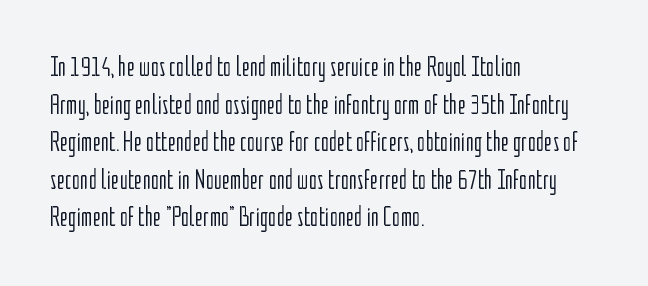
Q: Is the text bold? A: No.
Q: Is the text italic (slanted)? A: No, it is upright.
Q: Is the typeface a serif or a sans-serif typeface? A: Sans-serif.
Q: Is the text underlined? A: No.
Q: How is the paragraph aligned? A: Left-aligned.
Q: Is the spacing between letters normal or unusually wide? A: Normal.
Q: Is the spacing between lines tight, normal or loose? A: Normal.
Q: Width (condensed, normal, or wide)? A: Condensed.
Q: Stroke contrast? A: Low.
Q: x-height? A: Medium.
Q: Monospaced? A: No.
